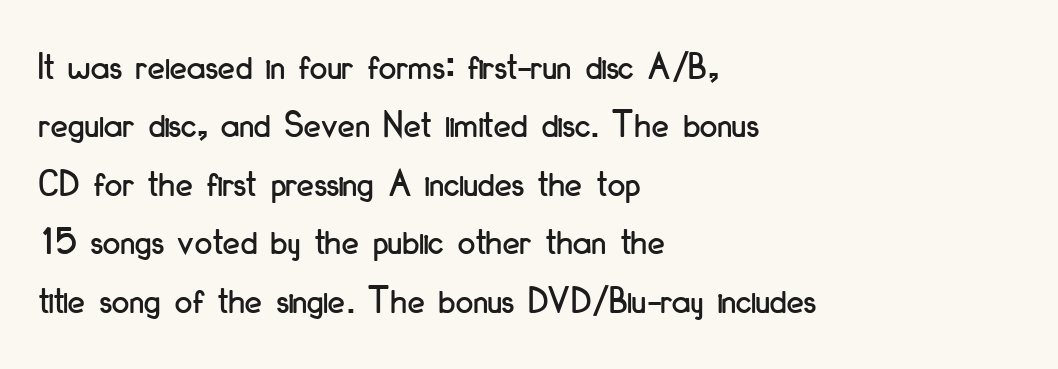
Q: Is the text italic (slanted)? A: No, it is upright.
Q: Is the typeface a serif or a sans-serif typeface? A: Sans-serif.
Q: Is the text underlined? A: No.
Q: How is the paragraph aligned? A: Left-aligned.
Q: Is the spacing between letters normal or unusually wide? A: Normal.
Q: Is the spacing between lines tight, normal or loose? A: Normal.
Q: Width (condensed, normal, or wide)? A: Condensed.
Q: Stroke contrast? A: Low.
Q: x-height? A: Small.
Q: Monospaced? A: No.
